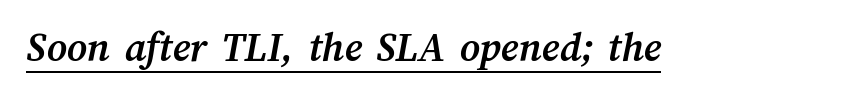
A typographer would call this underscored text. On the weight axis this lands at bold, roughly 700. Varying glyph widths throughout — classic text-font behaviour. These lines keep a tight, regular rhythm from letter to letter.
